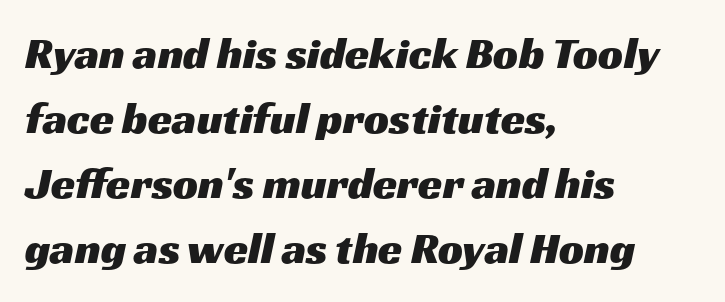
{"serif": "no", "width": "wide", "stroke_contrast": "medium", "x_height": "medium", "monospaced": "no", "underline": "no", "align": "left", "line_spacing": "normal", "line_spacing_ratio": 1.48, "letter_spacing": "normal", "letter_spacing_em": 0.0, "glyph_px": 44}
